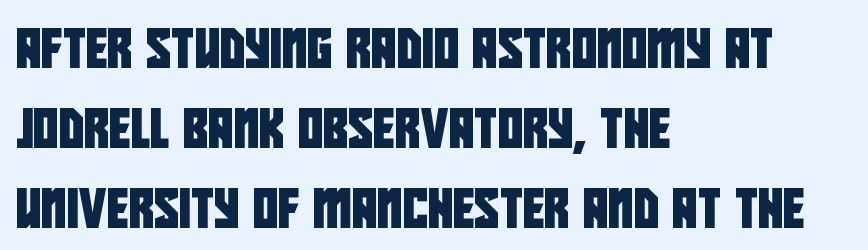
The image shows 39 px condensed sans-serif type; set left-aligned, loose line spacing (2.05x), normal letter spacing, not underlined; low stroke contrast and a large x-height.
